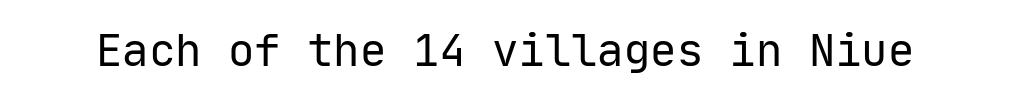
The image shows 44 px regular-weight sans-serif type, upright, monospaced; set normal letter spacing, not underlined; low stroke contrast and a medium x-height.
